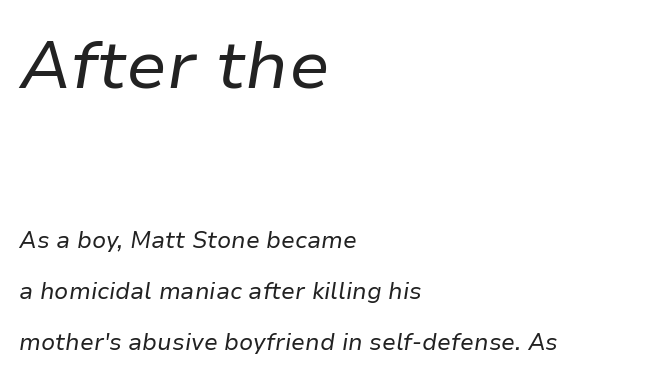
{"italic": "yes", "lean": "right", "slant_degrees": 9, "bold": "no", "weight": "regular", "width": "normal", "stroke_contrast": "low", "x_height": "medium", "monospaced": "no", "underline": "no", "align": "left", "line_spacing": "loose", "line_spacing_ratio": 2.22, "letter_spacing": "normal", "letter_spacing_em": 0.0, "larger_block": "first", "size_ratio": 2.96, "glyph_px": 68}
